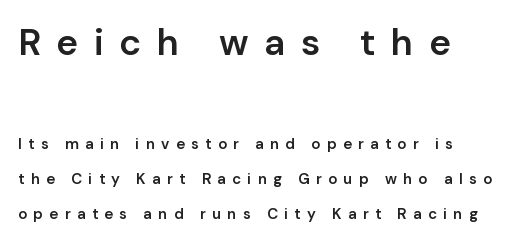
{"serif": "no", "italic": "no", "bold": "semi", "weight": "semibold", "width": "normal", "stroke_contrast": "low", "x_height": "medium", "monospaced": "no", "underline": "no", "align": "left", "line_spacing": "loose", "line_spacing_ratio": 2.34, "letter_spacing": "wide", "letter_spacing_em": 0.42, "larger_block": "first", "size_ratio": 2.47, "glyph_px": 37}
